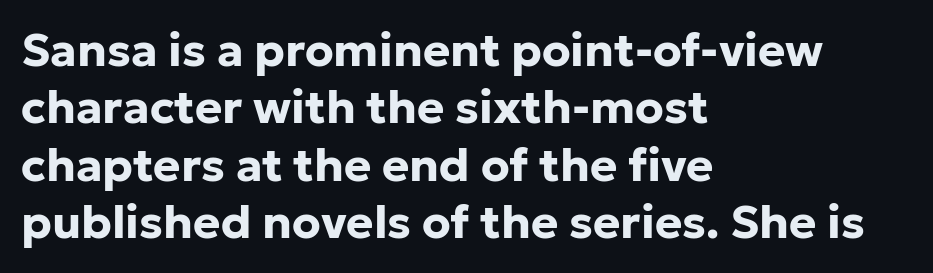
{"serif": "no", "italic": "no", "bold": "yes", "weight": "bold", "width": "normal", "stroke_contrast": "low", "x_height": "medium", "monospaced": "no", "underline": "no", "align": "left", "line_spacing": "normal", "line_spacing_ratio": 1.25, "letter_spacing": "normal", "letter_spacing_em": 0.0, "glyph_px": 46}
